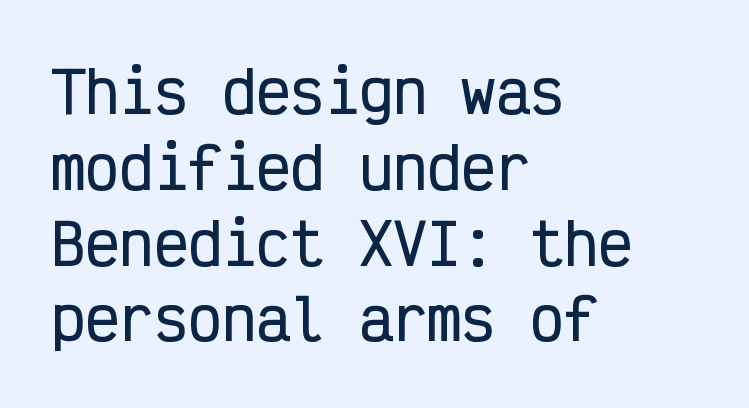
{"serif": "no", "italic": "no", "width": "condensed", "stroke_contrast": "low", "x_height": "medium", "monospaced": "yes", "underline": "no", "align": "left", "line_spacing": "normal", "line_spacing_ratio": 1.33, "letter_spacing": "normal", "letter_spacing_em": 0.0, "glyph_px": 57}
